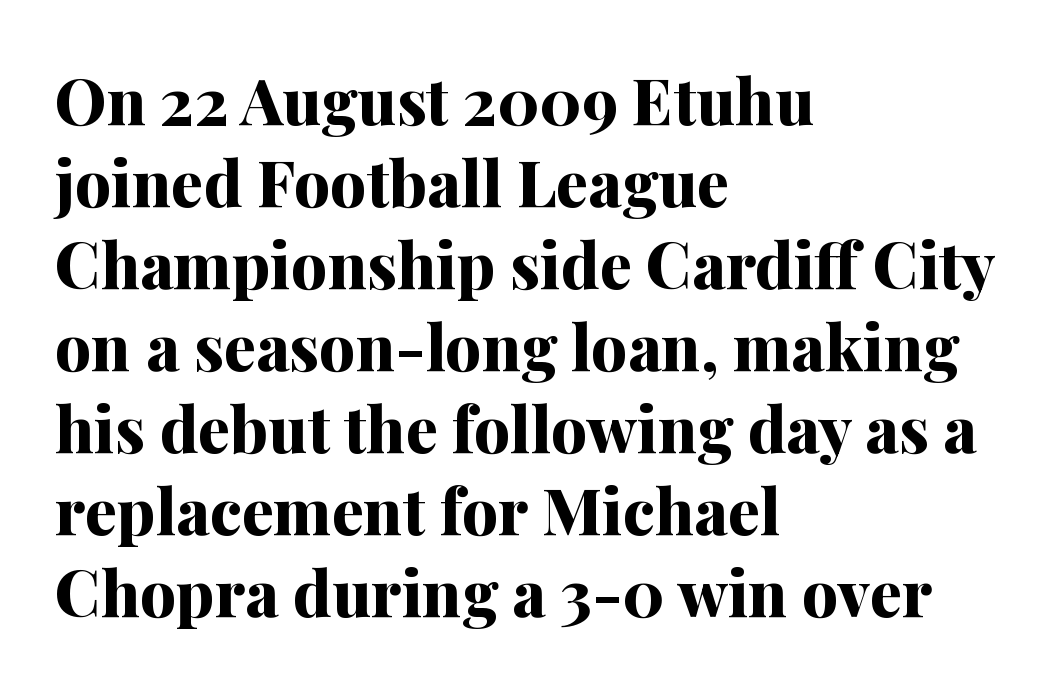
The image shows 64 px bold serif type, upright; set left-aligned, normal line spacing (1.28x), normal letter spacing, not underlined; medium stroke contrast and a medium x-height.
